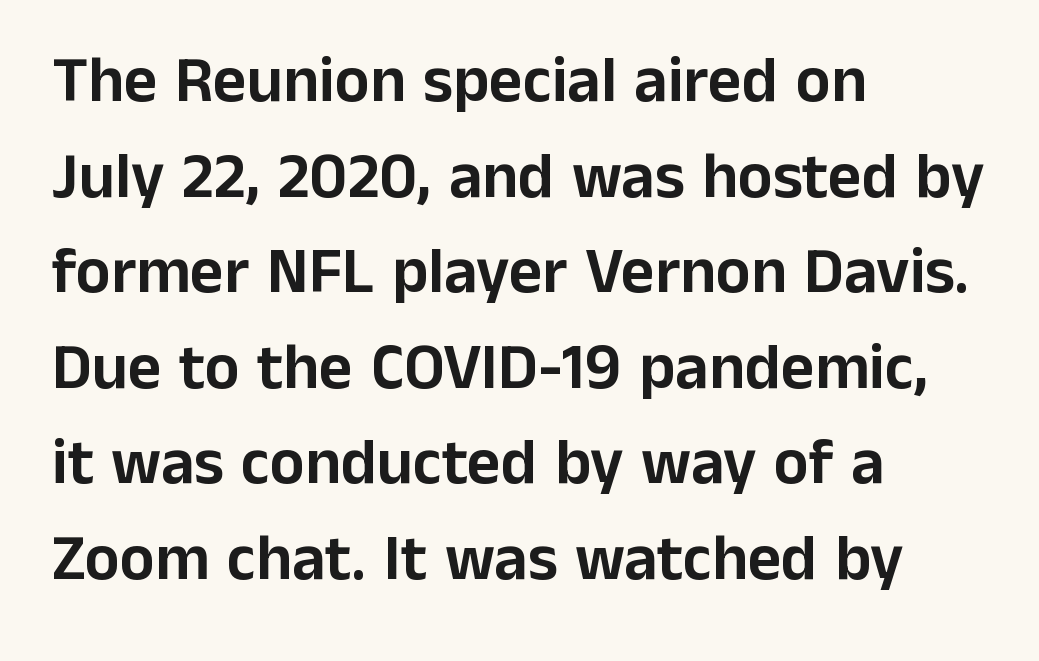
Font category for this specimen: sans-serif. Caption: standard tracking, unaltered. The rendering uses natural spacing where letterforms have individual widths. This block has exactly the height ordinary leading produces. The text block is weighted toward the left margin, trailing off unevenly rightward.
